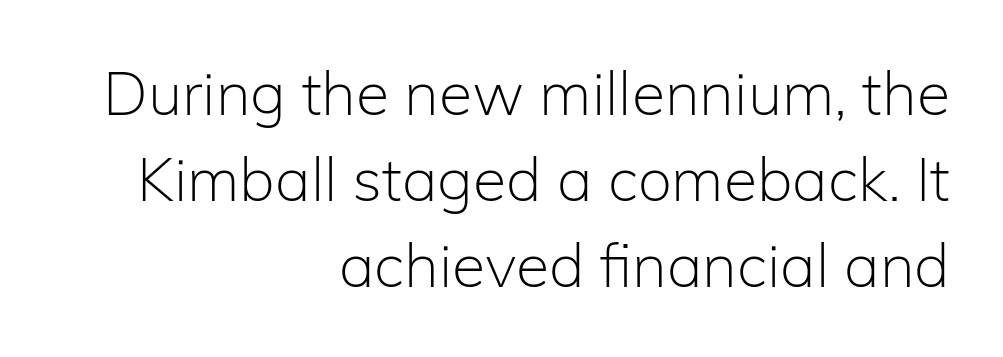
{"serif": "no", "italic": "no", "bold": "no", "weight": "light", "width": "normal", "stroke_contrast": "low", "x_height": "medium", "monospaced": "no", "underline": "no", "align": "right", "line_spacing": "normal", "line_spacing_ratio": 1.41, "letter_spacing": "normal", "letter_spacing_em": 0.0, "glyph_px": 61}
